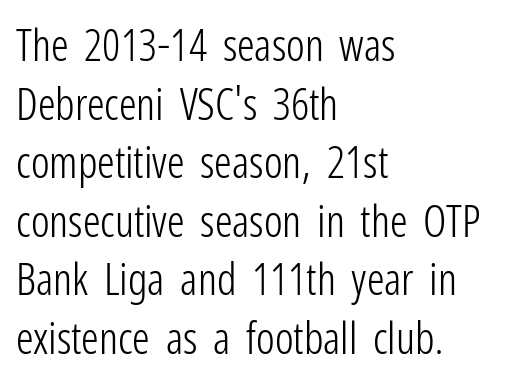
{"serif": "no", "italic": "no", "bold": "no", "weight": "light", "width": "condensed", "stroke_contrast": "low", "x_height": "medium", "monospaced": "no", "underline": "no", "align": "left", "line_spacing": "normal", "line_spacing_ratio": 1.33, "letter_spacing": "normal", "letter_spacing_em": 0.0, "glyph_px": 44}
